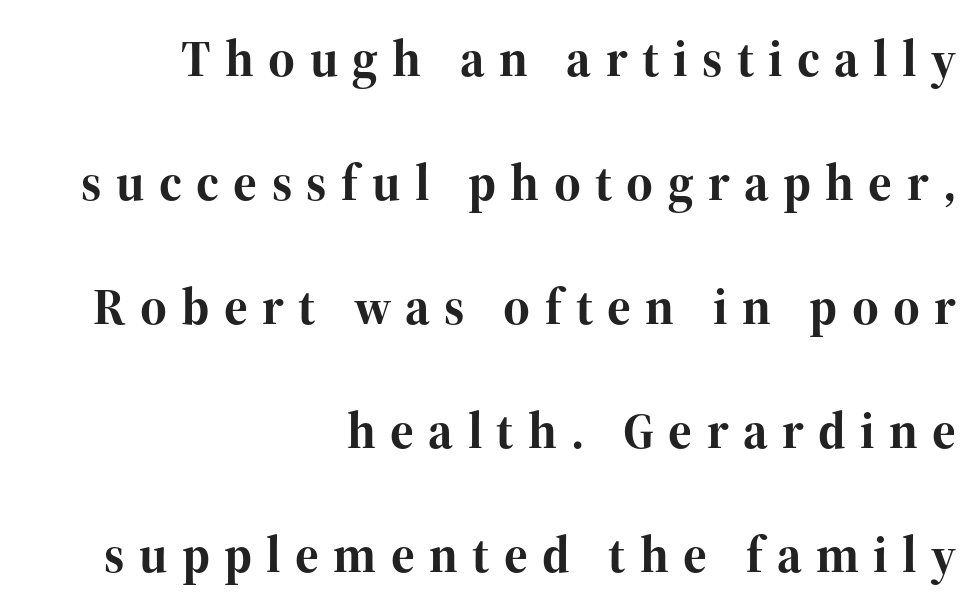
The image shows 51 px bold serif type, upright; set right-aligned, loose line spacing (2.43x), unusually wide letter spacing (+0.28 em), not underlined; high stroke contrast and a medium x-height.
